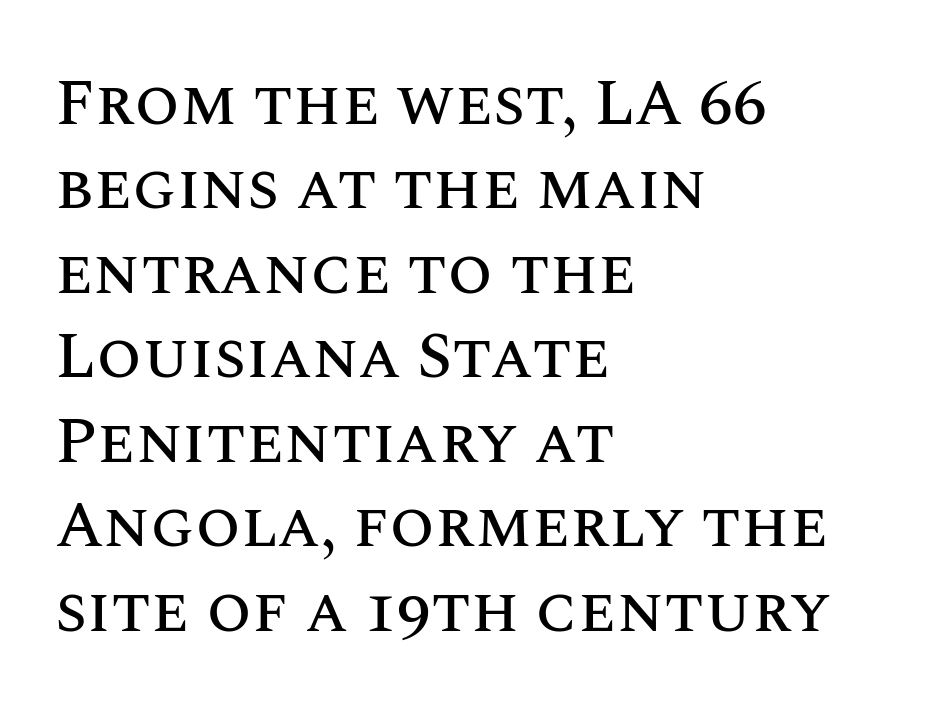
Q: Is the text italic (slanted)? A: No, it is upright.
Q: Is the text underlined? A: No.
Q: How is the paragraph aligned? A: Left-aligned.
Q: Is the spacing between letters normal or unusually wide? A: Normal.
Q: Is the spacing between lines tight, normal or loose? A: Normal.
Q: Width (condensed, normal, or wide)? A: Normal.
Q: Stroke contrast? A: Medium.
Q: x-height? A: Large.
Q: Monospaced? A: No.
